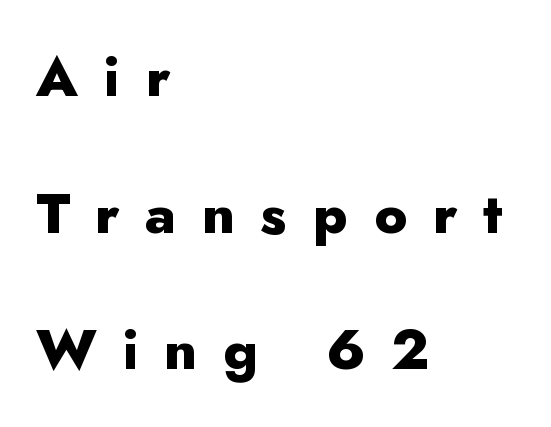
The image shows 56 px heavy sans-serif type, upright; set left-aligned, loose line spacing (2.44x), unusually wide letter spacing (+0.46 em), not underlined; low stroke contrast and a small x-height.
